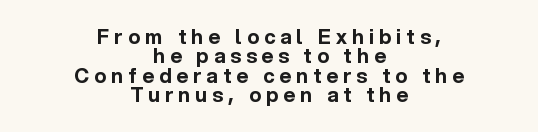
The glyphs are unaccompanied by any horizontal stroke below them. Leftover space on each line is divided equally before and after the words. Weight check: bold — yes, fully. If you measured baseline to baseline, you'd find a short distance. Italic: no, the glyphs are upright roman. There is plenty of visible air inserted between adjacent glyphs.
